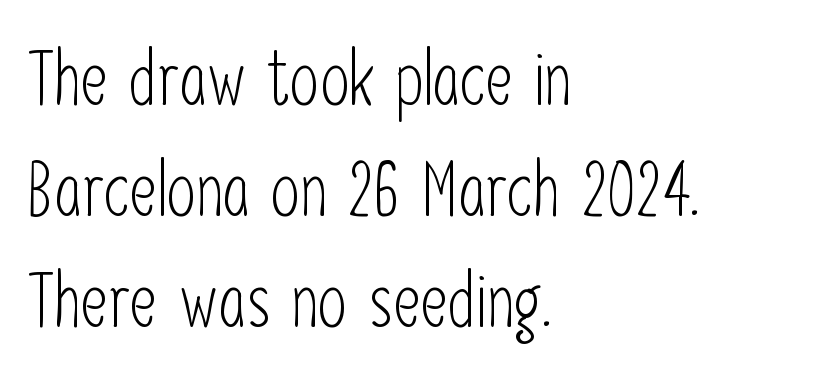
{"serif": "no", "italic": "no", "bold": "no", "weight": "light", "width": "condensed", "stroke_contrast": "low", "x_height": "medium", "monospaced": "no", "underline": "no", "align": "left", "line_spacing": "normal", "line_spacing_ratio": 1.48, "letter_spacing": "normal", "letter_spacing_em": 0.0, "glyph_px": 75}
